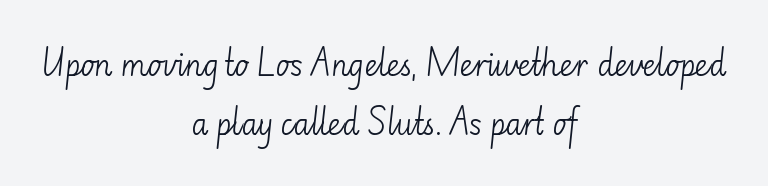
The image shows 29 px light sans-serif type; set centered, loose line spacing (2.03x), normal letter spacing, not underlined; low stroke contrast and a small x-height.
